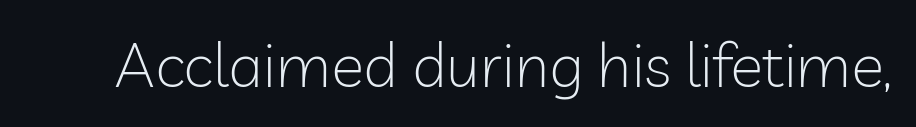
Look at the tracking — it's just the regular setting, nothing added. Proportional: the letters do not fall into vertical columns. Nothing heavy about these letters — not bold at all. The axis of the letterforms is exactly vertical.
